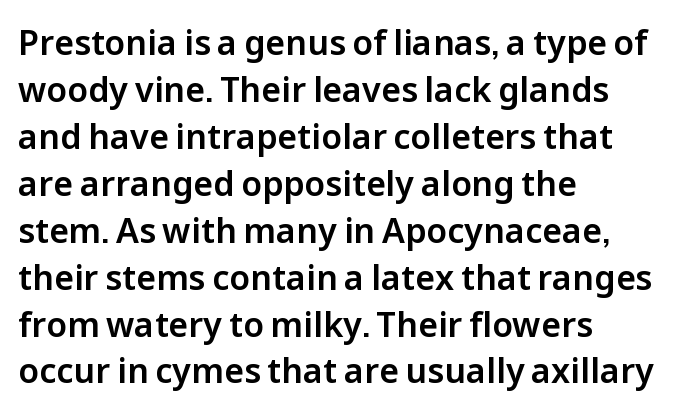
{"serif": "no", "italic": "no", "width": "normal", "stroke_contrast": "low", "x_height": "medium", "monospaced": "no", "underline": "no", "align": "left", "line_spacing": "normal", "line_spacing_ratio": 1.38, "letter_spacing": "normal", "letter_spacing_em": 0.0, "glyph_px": 34}
